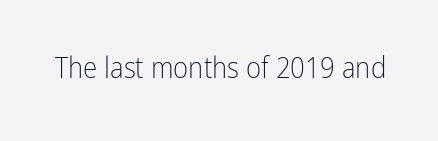
Q: Is the text bold? A: No.
Q: Is the text italic (slanted)? A: No, it is upright.
Q: Is the typeface a serif or a sans-serif typeface? A: Sans-serif.
Q: Is the text underlined? A: No.
Q: Is the spacing between letters normal or unusually wide? A: Normal.
Q: Width (condensed, normal, or wide)? A: Condensed.
Q: Stroke contrast? A: Low.
Q: x-height? A: Medium.
Q: Monospaced? A: No.
